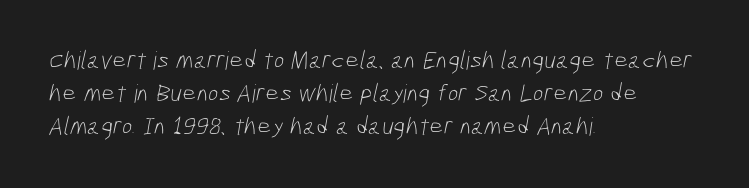
What stands out about the letter spacing? Nothing — it is the standard amount. Normally led — the rows are evenly, conventionally spaced. A student would call this left alignment; a typographer would say flush left, rag right. Check under the words: just untouched page. Think standard paragraph weight, or any step lighter than that.
